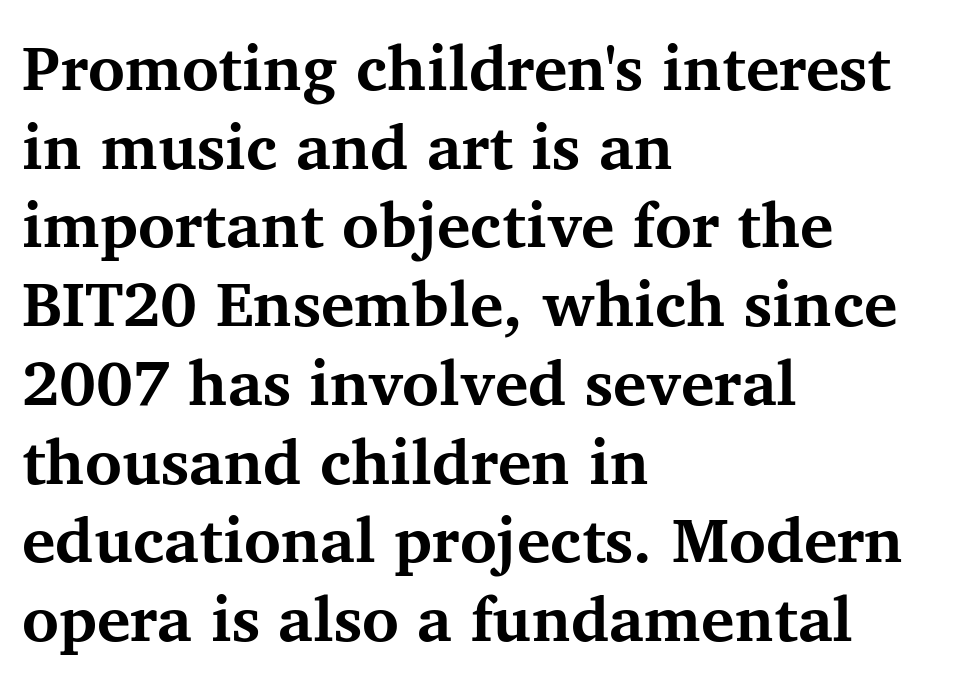
Q: Is the text bold? A: Yes.
Q: Is the text italic (slanted)? A: No, it is upright.
Q: Is the typeface a serif or a sans-serif typeface? A: Serif.
Q: Is the text underlined? A: No.
Q: How is the paragraph aligned? A: Left-aligned.
Q: Is the spacing between letters normal or unusually wide? A: Normal.
Q: Is the spacing between lines tight, normal or loose? A: Normal.
Q: Width (condensed, normal, or wide)? A: Normal.
Q: Stroke contrast? A: Medium.
Q: x-height? A: Medium.
Q: Monospaced? A: No.
